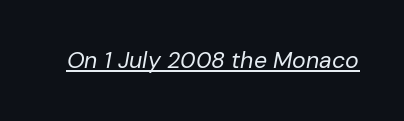
Characters are canted at an angle relative to the baseline's perpendicular. The strokes carry an ordinary text weight at most. The rendering uses the underline text-decoration. In terms of letterspacing, this is plain default setting.
